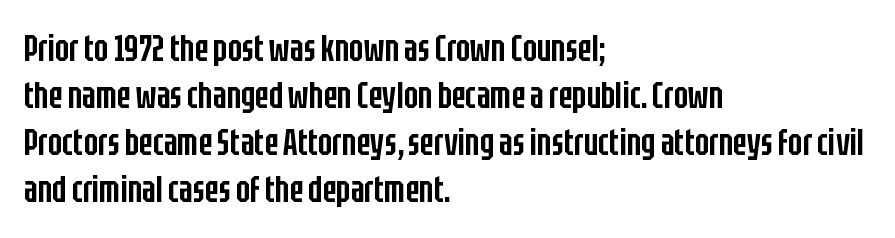
Q: Is the text bold? A: Semi-bold.
Q: Is the text italic (slanted)? A: No, it is upright.
Q: Is the typeface a serif or a sans-serif typeface? A: Sans-serif.
Q: Is the text underlined? A: No.
Q: How is the paragraph aligned? A: Left-aligned.
Q: Is the spacing between letters normal or unusually wide? A: Normal.
Q: Is the spacing between lines tight, normal or loose? A: Normal.
Q: Width (condensed, normal, or wide)? A: Condensed.
Q: Stroke contrast? A: Low.
Q: x-height? A: Large.
Q: Monospaced? A: No.
